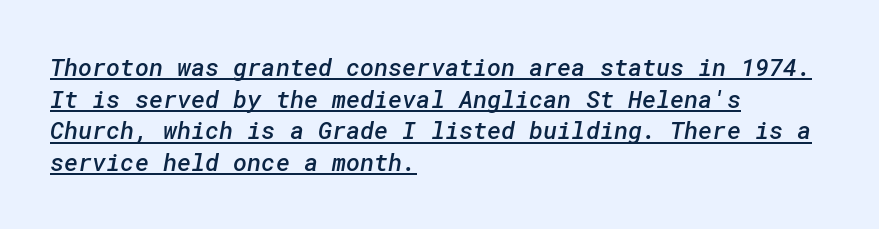
Evenly set lines give the paragraph a standard silhouette. Each glyph is drawn with semibold strokes, heavier than normal yet not fully bold. This sample carries an underscore along the baseline area. The horizontal fit of the characters is conventional and even.
